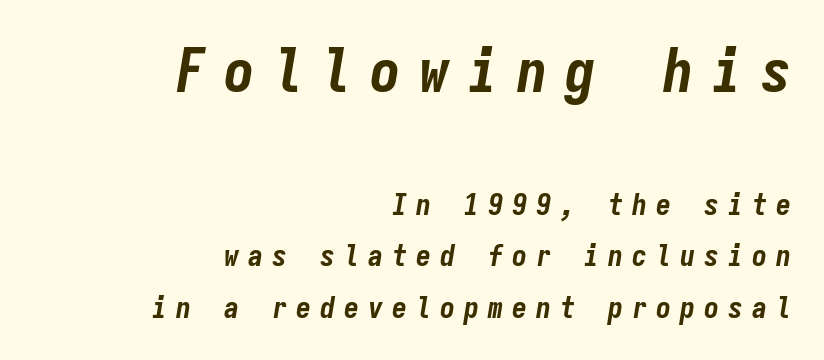
The image shows 61 px bold, condensed type, italic (leaning right), monospaced; set right-aligned, line spacing 1.71x, unusually wide letter spacing (+0.3 em), not underlined; the first (top) block is 2.03x larger; low stroke contrast and a medium x-height.
